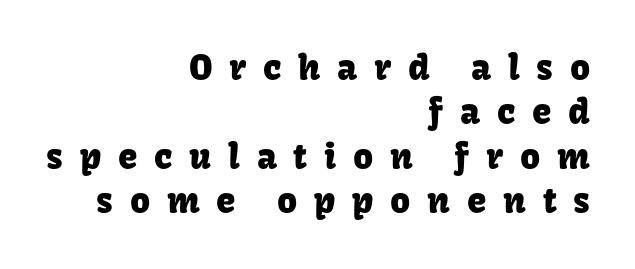
The image shows 35 px sans-serif type, upright; set right-aligned, normal line spacing (1.27x), unusually wide letter spacing (+0.48 em), not underlined; low stroke contrast and a medium x-height.
